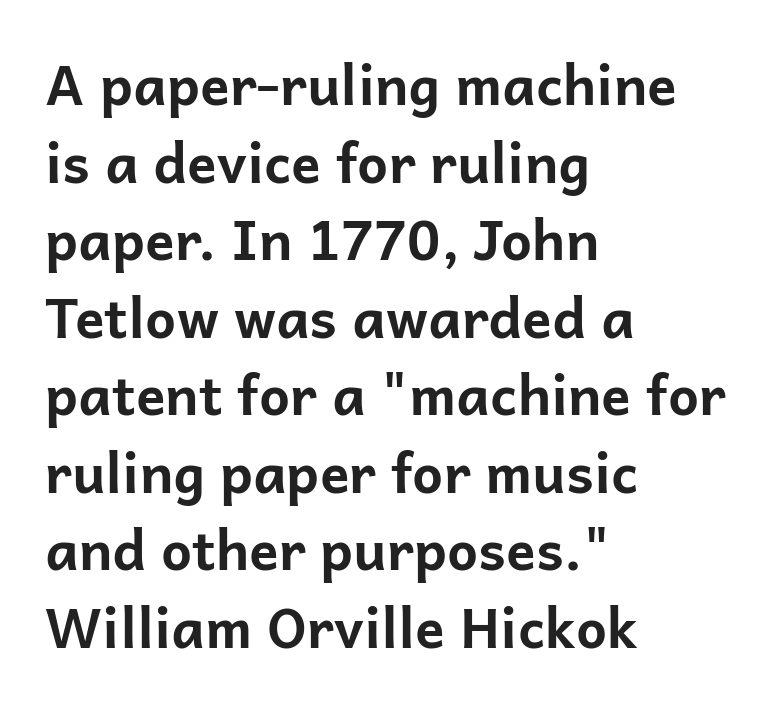
{"serif": "no", "italic": "no", "bold": "yes", "weight": "bold", "width": "normal", "stroke_contrast": "low", "x_height": "medium", "monospaced": "no", "underline": "no", "align": "left", "line_spacing": "normal", "line_spacing_ratio": 1.41, "letter_spacing": "normal", "letter_spacing_em": 0.0, "glyph_px": 55}
